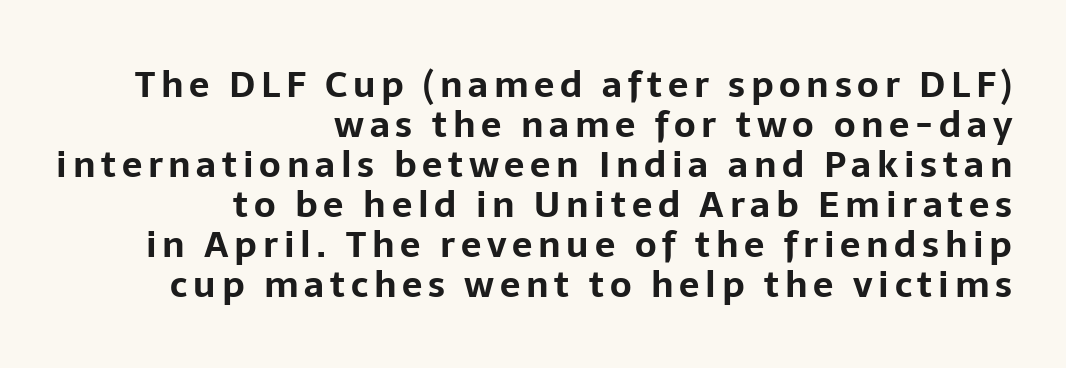
Q: Is the text bold? A: Yes.
Q: Is the text italic (slanted)? A: No, it is upright.
Q: Is the typeface a serif or a sans-serif typeface? A: Sans-serif.
Q: Is the text underlined? A: No.
Q: How is the paragraph aligned? A: Right-aligned.
Q: Is the spacing between lines tight, normal or loose? A: Tight.
Q: Width (condensed, normal, or wide)? A: Normal.
Q: Stroke contrast? A: Low.
Q: x-height? A: Medium.
Q: Monospaced? A: No.
